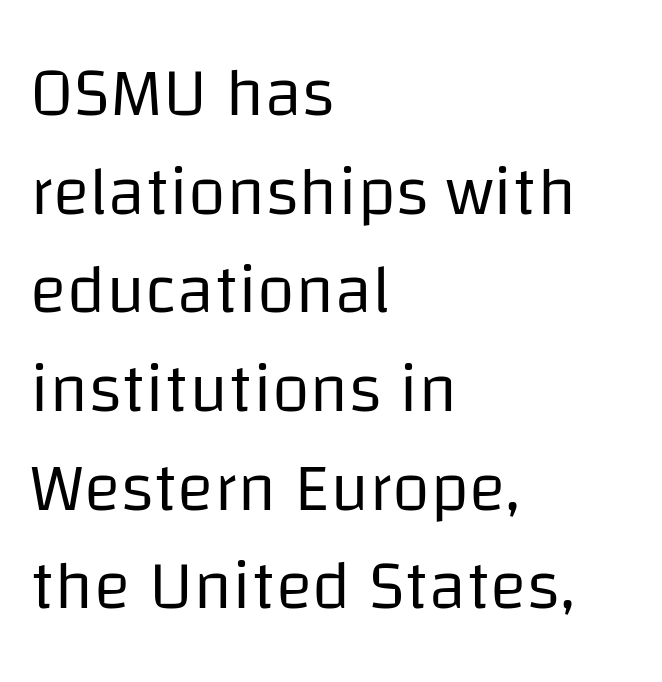
Q: Is the text bold? A: No.
Q: Is the text italic (slanted)? A: No, it is upright.
Q: Is the typeface a serif or a sans-serif typeface? A: Sans-serif.
Q: Is the text underlined? A: No.
Q: How is the paragraph aligned? A: Left-aligned.
Q: Is the spacing between letters normal or unusually wide? A: Normal.
Q: Is the spacing between lines tight, normal or loose? A: Normal.
Q: Width (condensed, normal, or wide)? A: Normal.
Q: Stroke contrast? A: Low.
Q: x-height? A: Large.
Q: Monospaced? A: No.
